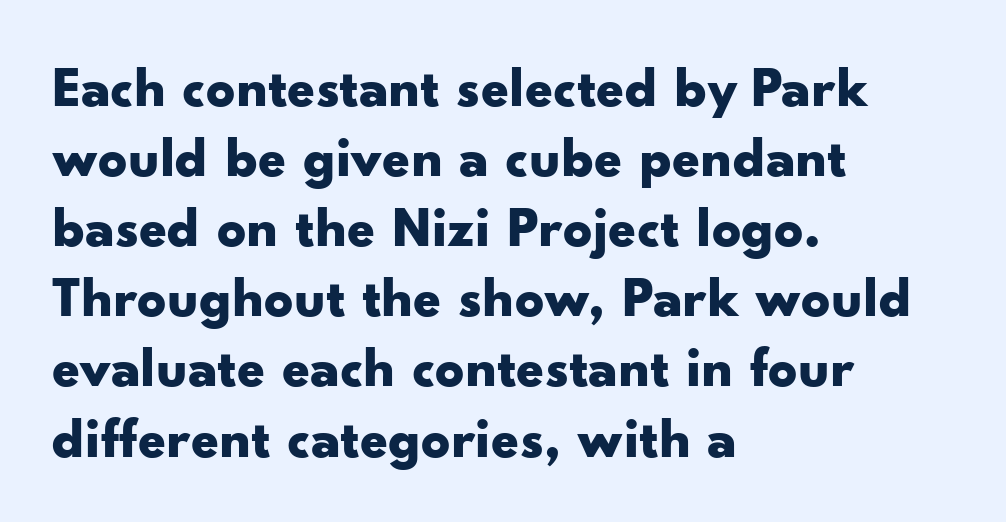
Think of a printed novel: that variable character pitch is what you see here. The passage shown is typeset with a sans-serif family. If you drew a ruler down the left edge, every line would touch it. Every character sits straight up, as roman type does.
